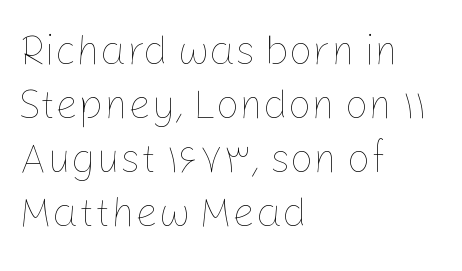
Q: Is the text bold? A: No.
Q: Is the text italic (slanted)? A: No, it is upright.
Q: Is the text underlined? A: No.
Q: How is the paragraph aligned? A: Left-aligned.
Q: Is the spacing between letters normal or unusually wide? A: Normal.
Q: Is the spacing between lines tight, normal or loose? A: Normal.
Q: Width (condensed, normal, or wide)? A: Normal.
Q: Stroke contrast? A: Low.
Q: x-height? A: Medium.
Q: Monospaced? A: No.
